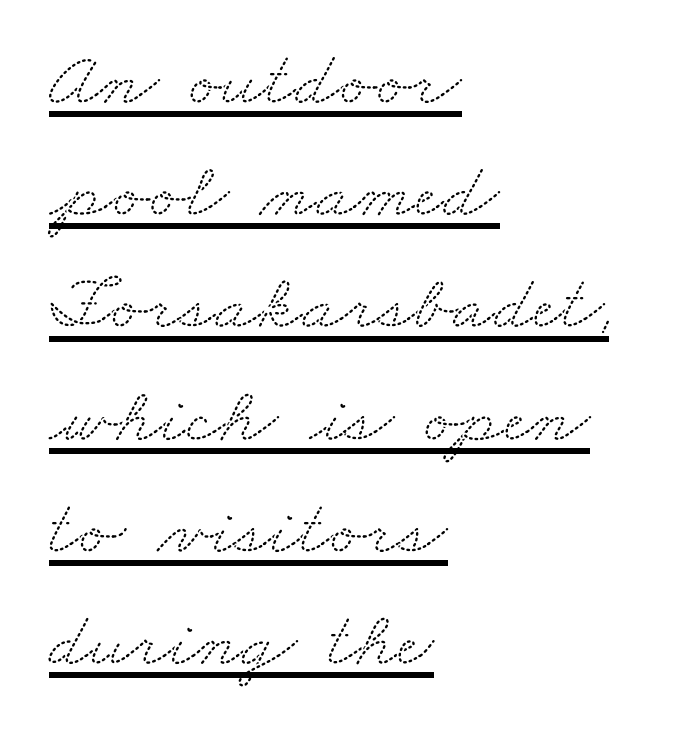
Q: Is the typeface a serif or a sans-serif typeface? A: Serif.
Q: Is the text underlined? A: Yes.
Q: How is the paragraph aligned? A: Left-aligned.
Q: Is the spacing between letters normal or unusually wide? A: Normal.
Q: Is the spacing between lines tight, normal or loose? A: Normal.
Q: Width (condensed, normal, or wide)? A: Wide.
Q: Stroke contrast? A: Medium.
Q: x-height? A: Small.
Q: Monospaced? A: No.
